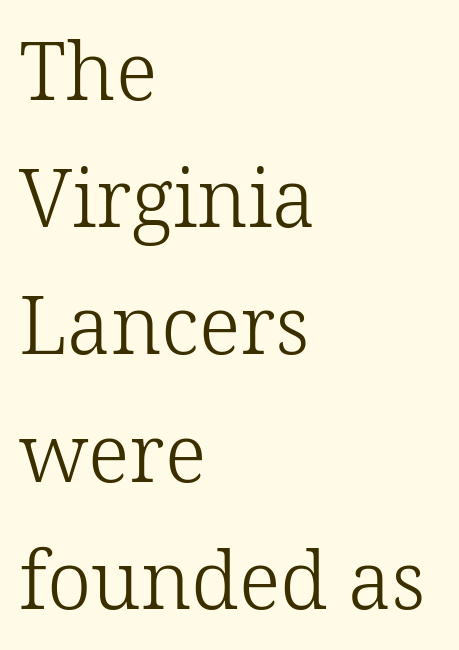
Q: Is the text bold? A: No.
Q: Is the text italic (slanted)? A: No, it is upright.
Q: Is the typeface a serif or a sans-serif typeface? A: Serif.
Q: Is the text underlined? A: No.
Q: How is the paragraph aligned? A: Left-aligned.
Q: Is the spacing between letters normal or unusually wide? A: Normal.
Q: Is the spacing between lines tight, normal or loose? A: Normal.
Q: Width (condensed, normal, or wide)? A: Normal.
Q: Stroke contrast? A: Low.
Q: x-height? A: Medium.
Q: Monospaced? A: No.
